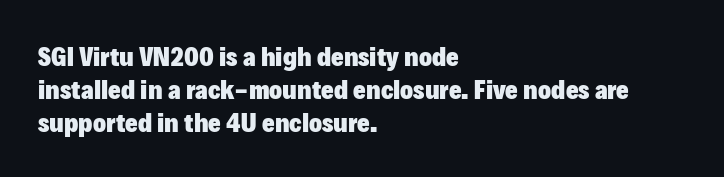
There is no visible air inserted between adjacent glyphs. In terms of weight, the rendering is a true, heavy bold. Visually the block forms a straight wall on the left and a jagged coastline on the right. Lines of text with bare space underneath. If you drew a line through each stem, it would be perfectly vertical.
